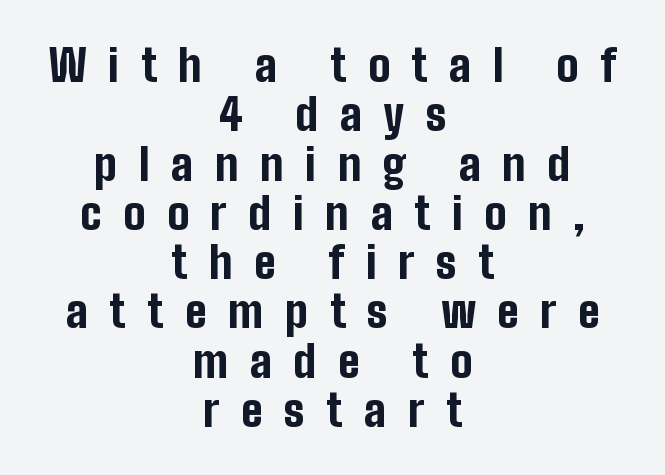
Q: Is the text bold? A: Yes.
Q: Is the text italic (slanted)? A: No, it is upright.
Q: Is the typeface a serif or a sans-serif typeface? A: Sans-serif.
Q: Is the text underlined? A: No.
Q: How is the paragraph aligned? A: Centered.
Q: Is the spacing between letters normal or unusually wide? A: Unusually wide.
Q: Is the spacing between lines tight, normal or loose? A: Tight.
Q: Width (condensed, normal, or wide)? A: Condensed.
Q: Stroke contrast? A: Low.
Q: x-height? A: Medium.
Q: Monospaced? A: No.
